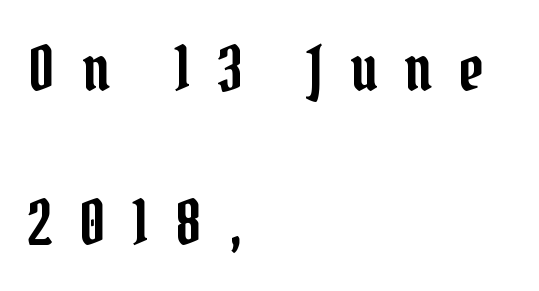
The image shows 62 px condensed serif type, upright; set left-aligned, loose line spacing (2.48x), unusually wide letter spacing (+0.44 em), not underlined; low stroke contrast and a medium x-height.
